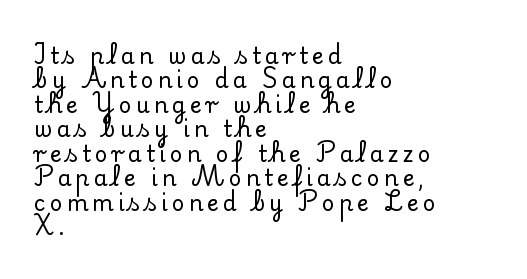
Q: Is the text italic (slanted)? A: No, it is upright.
Q: Is the text underlined? A: No.
Q: How is the paragraph aligned? A: Left-aligned.
Q: Is the spacing between lines tight, normal or loose? A: Tight.
